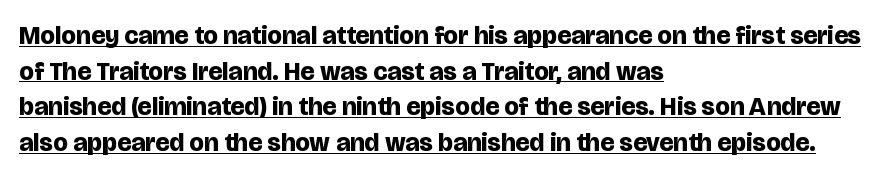
Looks like someone drew a line under every word here. Strong, thick strokes mark this as bold type. Typeset ragged right — the left edge is the straight one. Evenly set lines give the paragraph a standard silhouette. Italic: no, the glyphs are upright roman.
